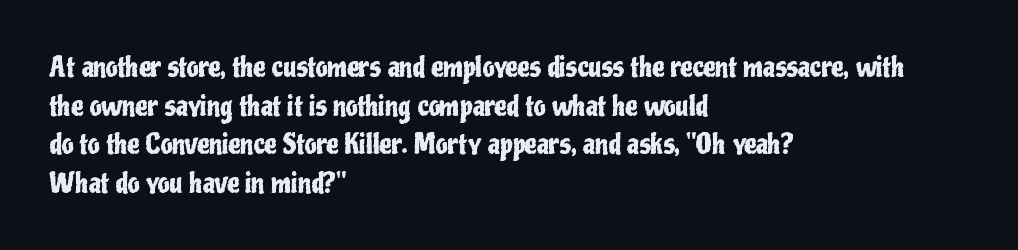
The image shows 27 px text type, upright; set left-aligned, normal line spacing (1.43x), normal letter spacing, not underlined.
